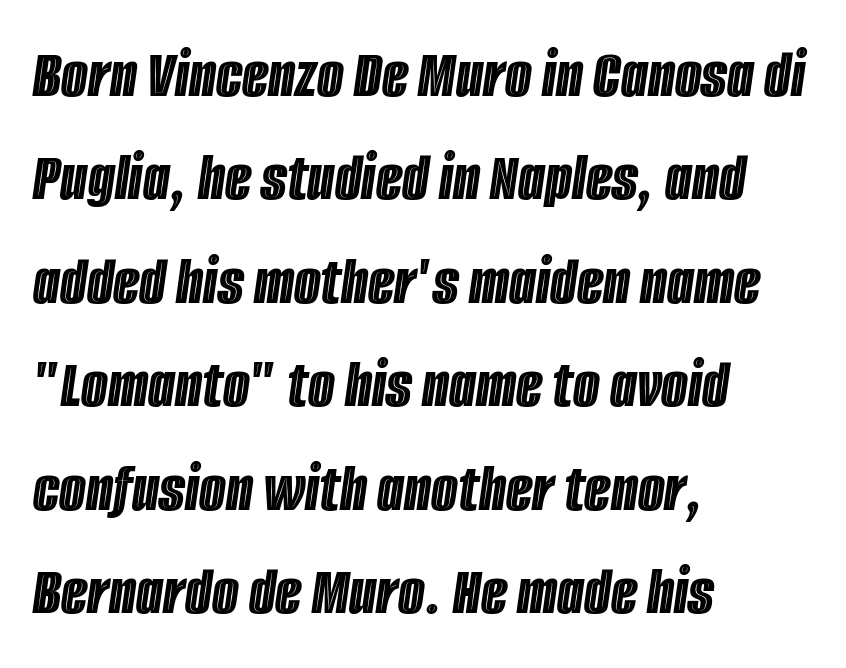
The image shows 69 px condensed type, italic (leaning right); set left-aligned, normal line spacing (1.5x), normal letter spacing, not underlined; a large x-height.
